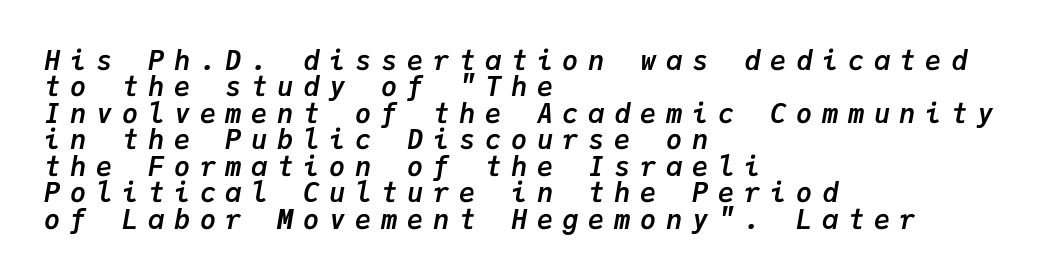
Observe the wide spacing: letters keep a clear distance from each other. A clean baseline with only descenders dipping below it. Horizontally, the lines are justified to the leading edge only. The rendering applies a slant to the glyphs.
